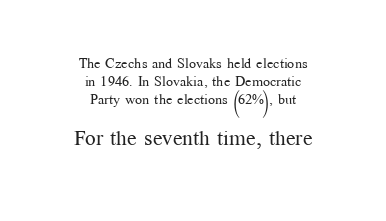
The image shows 21 px text type, upright; set centered, normal line spacing (1.27x), normal letter spacing, not underlined; the second (bottom) block is 1.5x larger.
